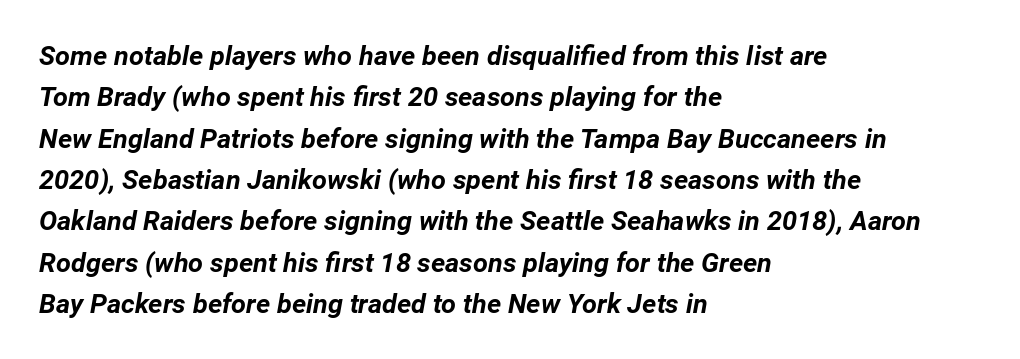
It's the slanting kind of type. Each line starts at the same left margin while the right side varies. Letters rest on an invisible, unmarked baseline. In terms of leading, this rendering sits right in the middle. Look at the tracking — it's just the regular setting, nothing added. Every letter is thick-stroked: bold, no question.
